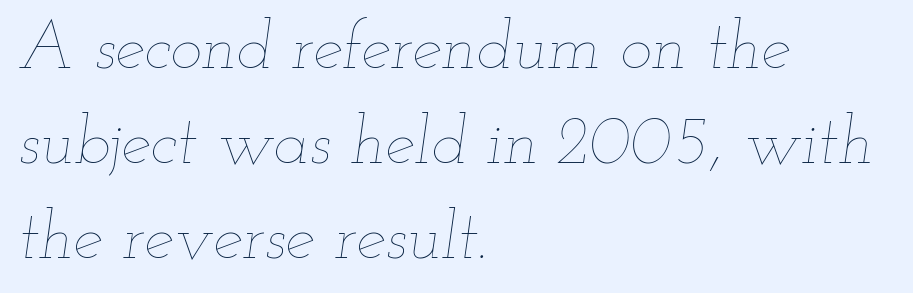
Q: Is the text bold? A: No.
Q: Is the text italic (slanted)? A: Yes, it leans right by about 12 degrees.
Q: Is the text underlined? A: No.
Q: How is the paragraph aligned? A: Left-aligned.
Q: Is the spacing between letters normal or unusually wide? A: Normal.
Q: Is the spacing between lines tight, normal or loose? A: Normal.
Q: Width (condensed, normal, or wide)? A: Wide.
Q: Stroke contrast? A: Low.
Q: x-height? A: Small.
Q: Monospaced? A: No.
